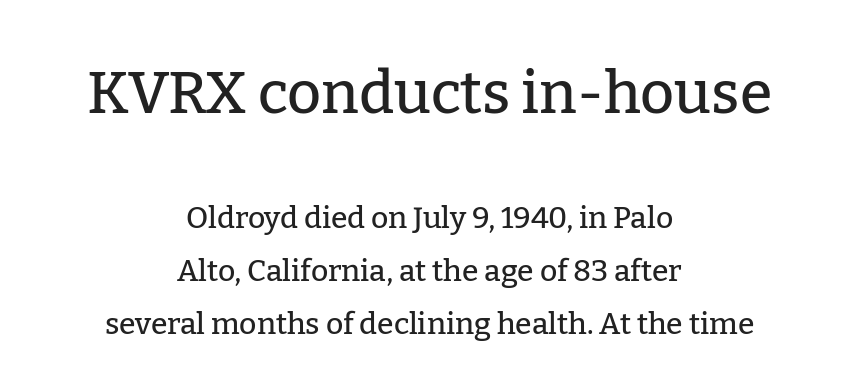
Q: Is the text italic (slanted)? A: No, it is upright.
Q: Is the typeface a serif or a sans-serif typeface? A: Serif.
Q: Is the text underlined? A: No.
Q: How is the paragraph aligned? A: Centered.
Q: Is the spacing between letters normal or unusually wide? A: Normal.
Q: Which block of text is set in a larger size, the first (top) or the second (bottom)? A: The first (top) one.
Q: Width (condensed, normal, or wide)? A: Normal.
Q: Stroke contrast? A: Low.
Q: x-height? A: Medium.
Q: Monospaced? A: No.
